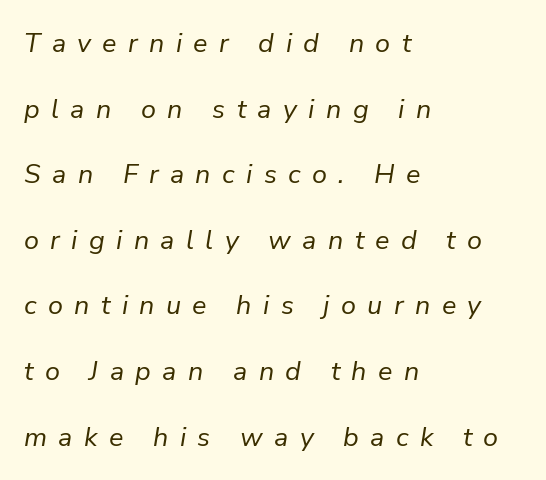
Q: Is the text bold? A: No.
Q: Is the text italic (slanted)? A: Yes, it leans right by about 9 degrees.
Q: Is the text underlined? A: No.
Q: How is the paragraph aligned? A: Left-aligned.
Q: Is the spacing between letters normal or unusually wide? A: Unusually wide.
Q: Is the spacing between lines tight, normal or loose? A: Loose.
